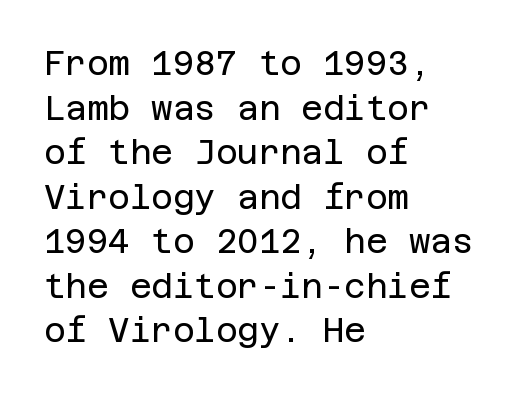
Stroke mass is kept to a normal reading level or below. Glyph-to-glyph distance matches everyday printed text. A normal amount of white space separates one row of letters from the next. The passage shown is typeset with a sans-serif family. Each line starts at the same left margin while the right side varies. The string is rendered with underlining switched off.
